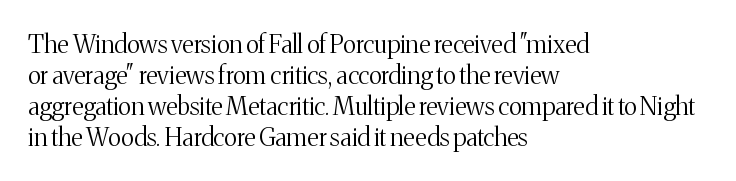
The image shows 25 px text type, upright; set left-aligned, line spacing 1.24x, normal letter spacing, not underlined.
